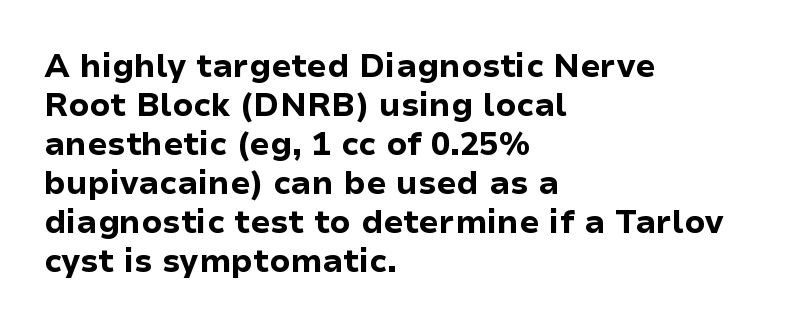
Casual observation: everything's shoved over to the left. Looks like regular typesetting: each glyph gets only the width it needs. Typographically, this falls in the sans-serif category. This is heavy type, rendered in bold. Every stem runs plumb, perpendicular to the baseline. Glance below the letters and you will spot only blank space.
